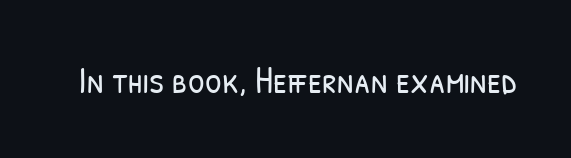
The image shows 38 px light, condensed sans-serif type; set normal letter spacing, not underlined; low stroke contrast and a medium x-height.
